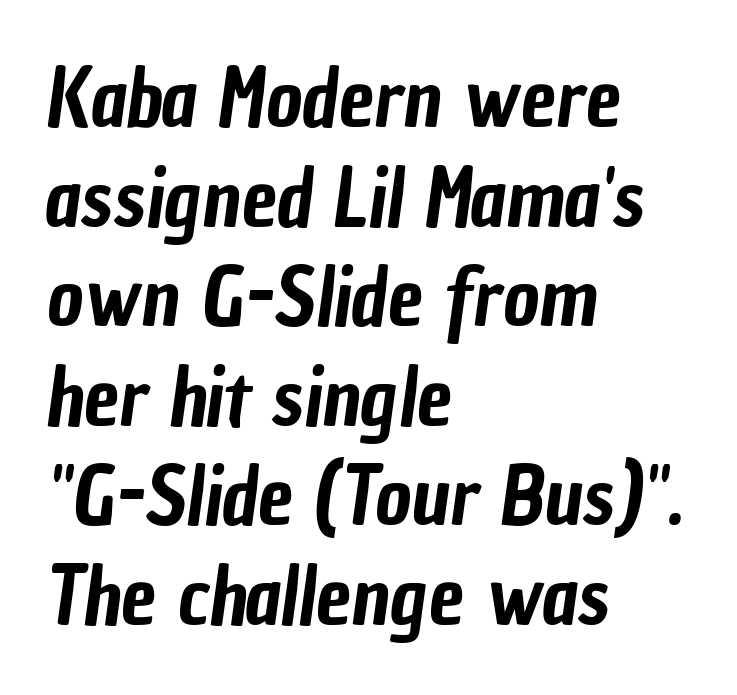
{"serif": "no", "width": "condensed", "stroke_contrast": "low", "x_height": "medium", "monospaced": "no", "underline": "no", "align": "left", "line_spacing": "normal", "line_spacing_ratio": 1.26, "letter_spacing": "normal", "letter_spacing_em": 0.0, "glyph_px": 79}
